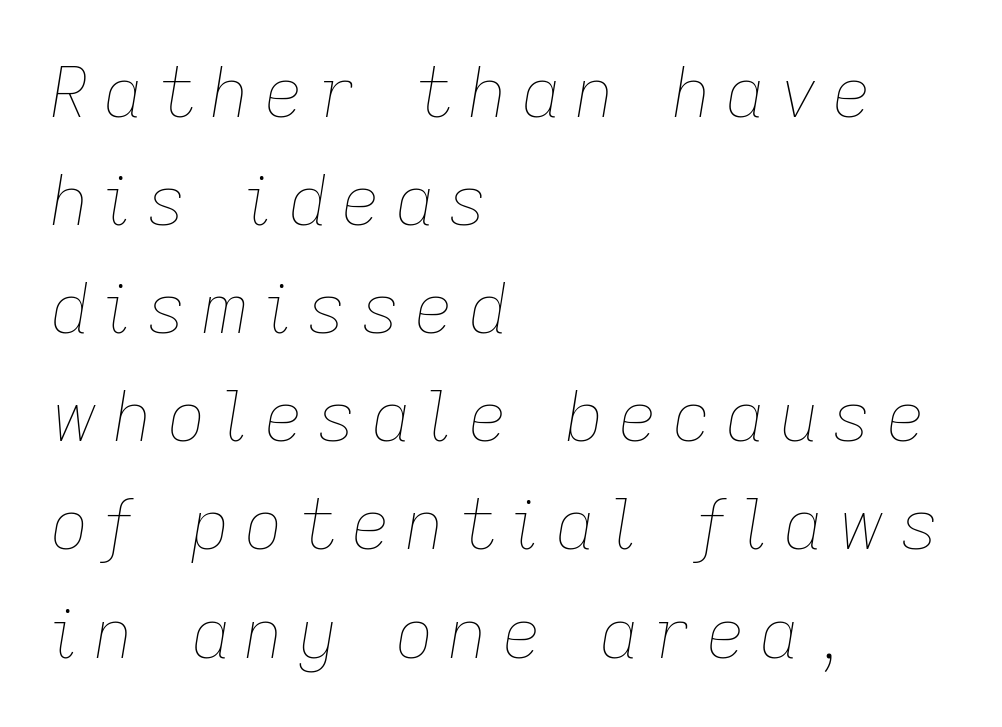
Q: Is the text bold? A: No.
Q: Is the text italic (slanted)? A: Yes, it leans right by about 9 degrees.
Q: Is the text underlined? A: No.
Q: How is the paragraph aligned? A: Left-aligned.
Q: Is the spacing between letters normal or unusually wide? A: Unusually wide.
Q: Is the spacing between lines tight, normal or loose? A: Normal.
Q: Width (condensed, normal, or wide)? A: Normal.
Q: Stroke contrast? A: Low.
Q: x-height? A: Medium.
Q: Monospaced? A: No.
